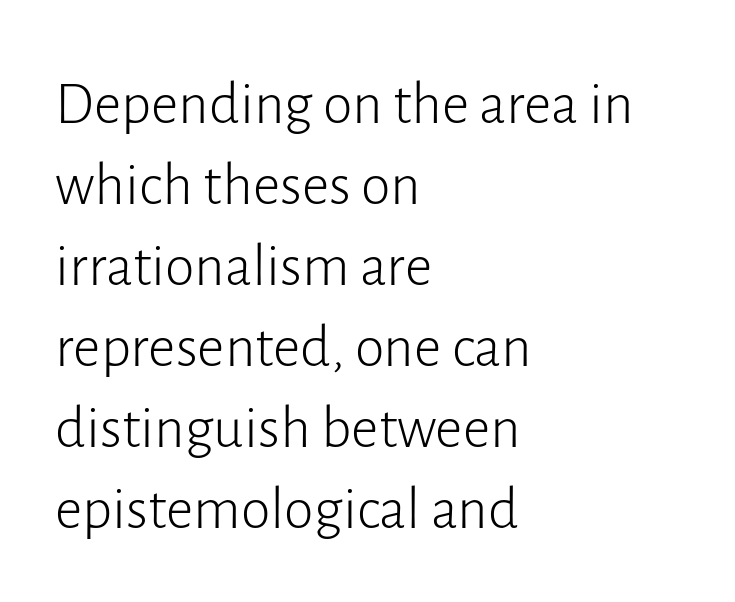
Heft: none added — not bold. The rendering shows plain stroke endings on the letterforms — a sans-serif design. Glyph-to-glyph distance matches everyday printed text. Here the designer chose a conventional face with non-uniform glyph widths. Typeset ragged right — the left edge is the straight one. This rendering features lettering with no underline.
